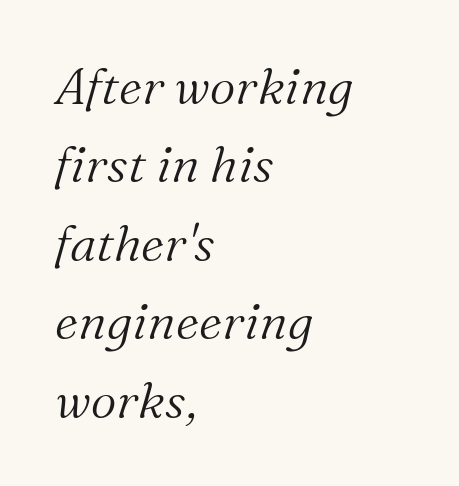
The image shows 50 px light serif type, italic (leaning right); set left-aligned, normal line spacing (1.57x), normal letter spacing, not underlined; medium stroke contrast and a medium x-height.
